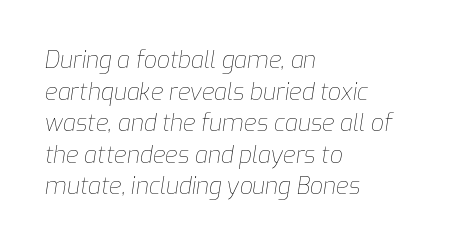
The image shows 23 px text type, italic (leaning right); set left-aligned, normal line spacing (1.37x), normal letter spacing, not underlined.
